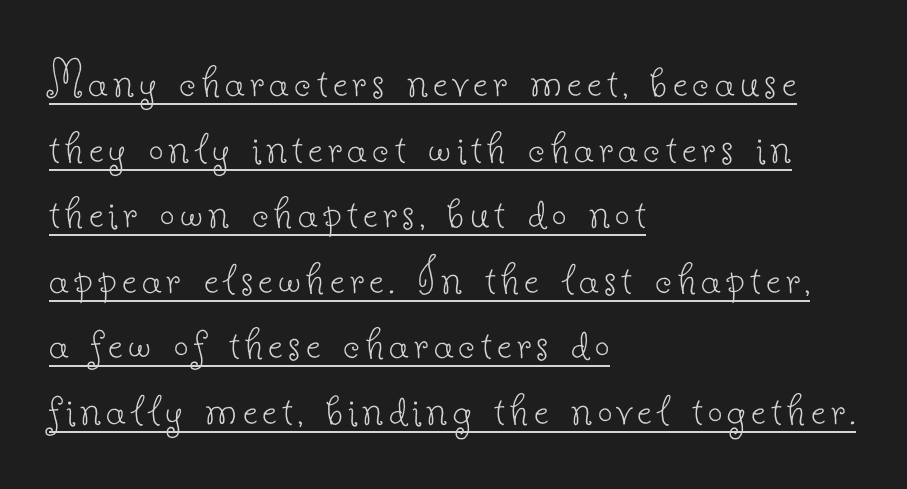
{"serif": "yes", "italic": "no", "bold": "no", "weight": "thin", "width": "normal", "stroke_contrast": "low", "x_height": "small", "monospaced": "no", "underline": "yes", "align": "left", "line_spacing": "normal", "line_spacing_ratio": 1.26, "glyph_px": 52}
